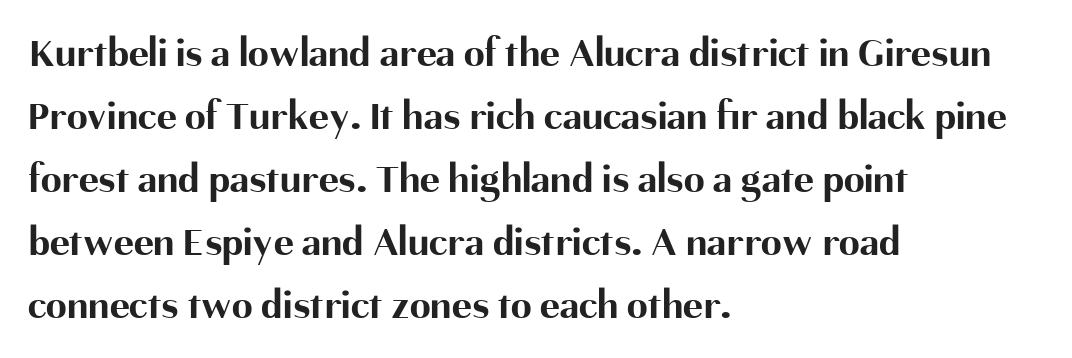
The image shows 42 px bold sans-serif type, upright; set left-aligned, normal line spacing (1.5x), normal letter spacing, not underlined; medium stroke contrast and a medium x-height.
